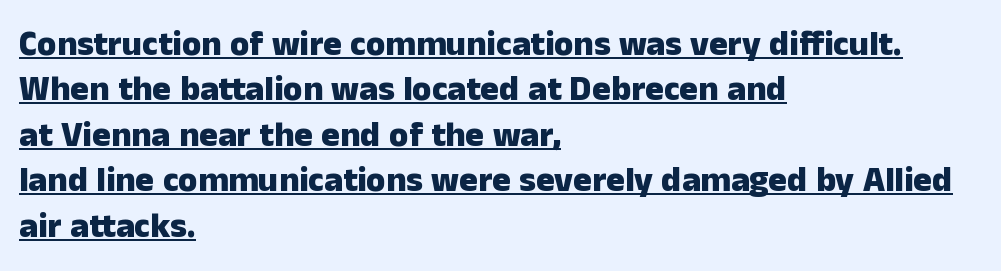
The image shows 35 px heavy sans-serif type, upright; set left-aligned, normal line spacing (1.3x), normal letter spacing, underlined; low stroke contrast and a medium x-height.
